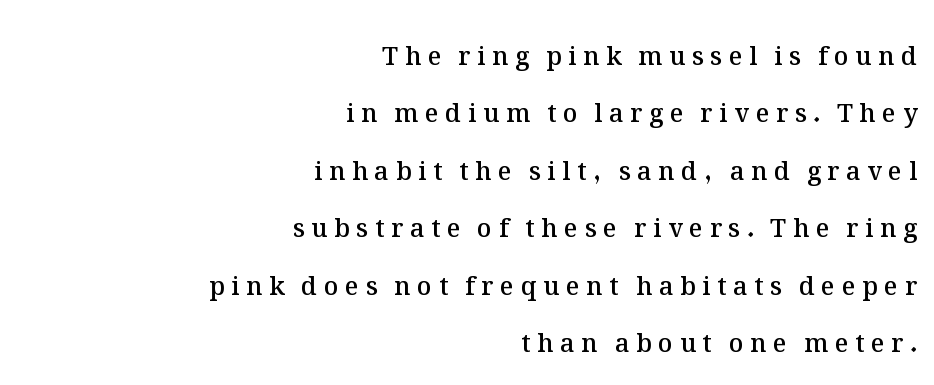
The image shows 25 px text type, upright; set right-aligned, loose line spacing (2.3x), unusually wide letter spacing (+0.27 em), not underlined.
